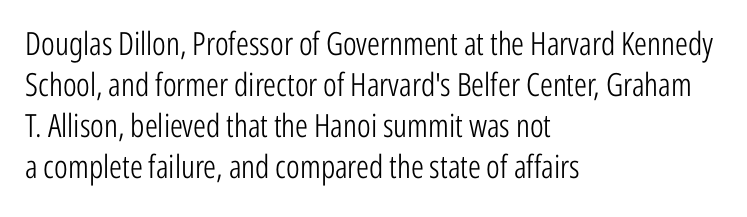
Q: Is the text bold? A: No.
Q: Is the text italic (slanted)? A: No, it is upright.
Q: Is the typeface a serif or a sans-serif typeface? A: Sans-serif.
Q: Is the text underlined? A: No.
Q: How is the paragraph aligned? A: Left-aligned.
Q: Is the spacing between letters normal or unusually wide? A: Normal.
Q: Is the spacing between lines tight, normal or loose? A: Normal.
Q: Width (condensed, normal, or wide)? A: Condensed.
Q: Stroke contrast? A: Low.
Q: x-height? A: Medium.
Q: Monospaced? A: No.
